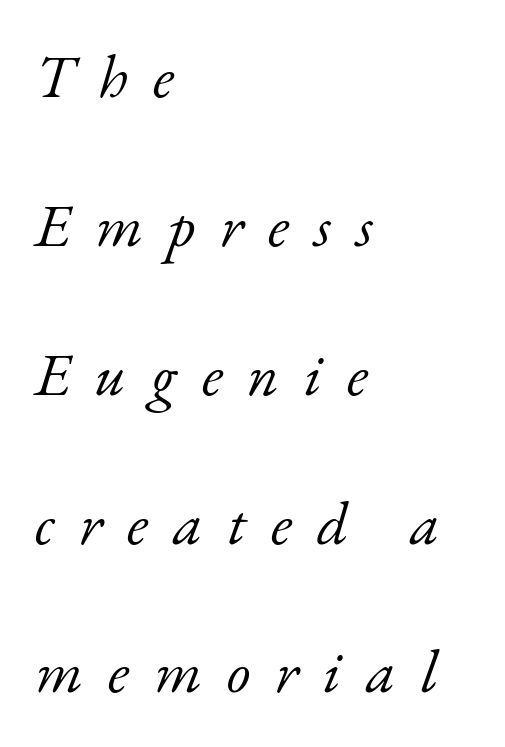
Do the characters align in a grid? No, the font is proportional. Each word looks stretched out because of the extra space between its letters. Unbolded letterforms with no extra heft. Airy leading. In terms of letterform style, serifs are clearly present. Check under the words: just untouched page.
